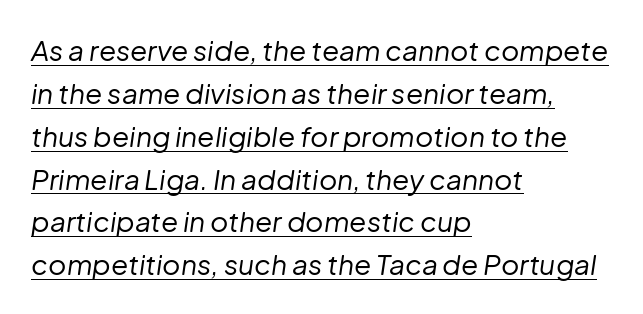
Words appear dense and cohesive because spacing is normal. Think of a printed novel: that variable character pitch is what you see here. You can see a thin bar hugging the bottom of the glyphs. The paragraph shown leans on its left margin.
